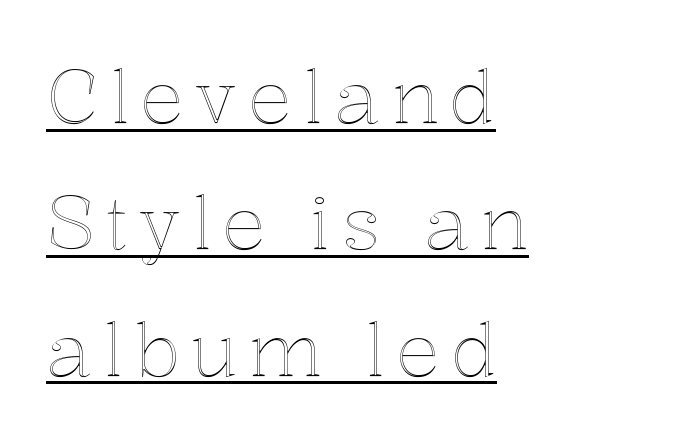
The image shows 73 px text type, upright; set left-aligned, line spacing 1.73x, underlined; a medium x-height.
